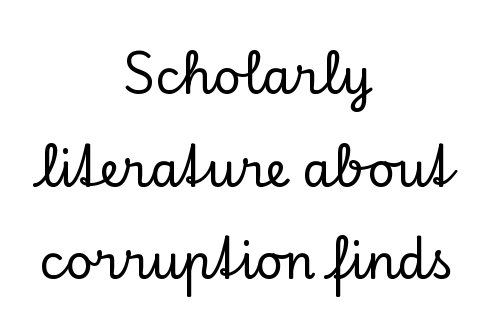
Q: Is the text italic (slanted)? A: No, it is upright.
Q: Is the text underlined? A: No.
Q: How is the paragraph aligned? A: Centered.
Q: Is the spacing between letters normal or unusually wide? A: Normal.
Q: Is the spacing between lines tight, normal or loose? A: Loose.
Q: Width (condensed, normal, or wide)? A: Normal.
Q: Stroke contrast? A: Low.
Q: x-height? A: Small.
Q: Monospaced? A: No.
